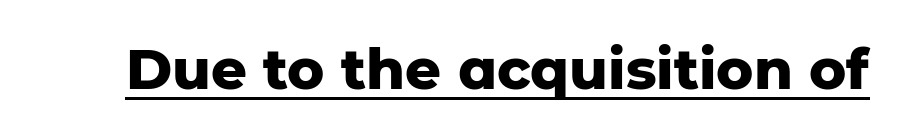
The image shows 56 px heavy sans-serif type, upright; set normal letter spacing, underlined; low stroke contrast and a medium x-height.
